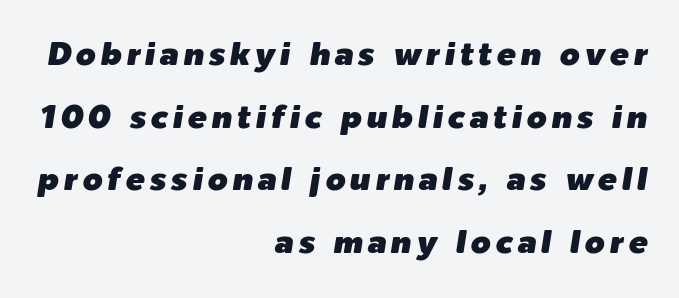
{"italic": "yes", "lean": "right", "slant_degrees": 9, "width": "normal", "stroke_contrast": "low", "x_height": "medium", "monospaced": "no", "underline": "no", "align": "right", "line_spacing": "loose", "line_spacing_ratio": 1.96, "glyph_px": 32}
